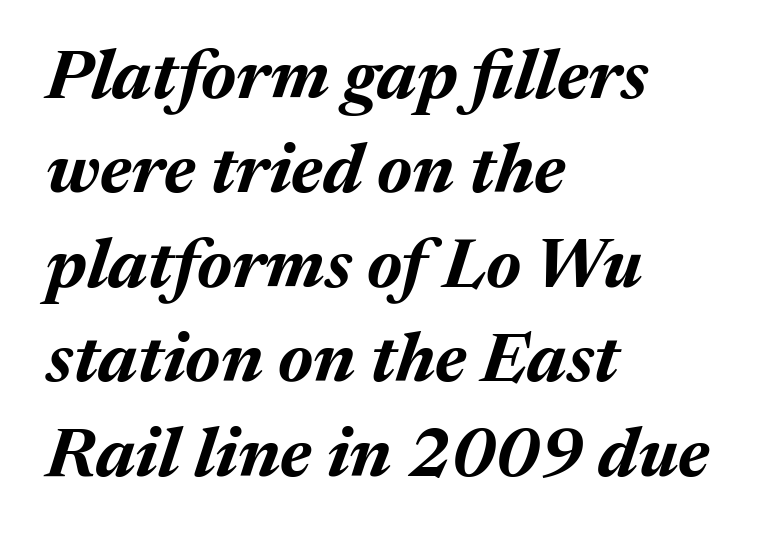
{"italic": "yes", "lean": "right", "slant_degrees": 17, "bold": "yes", "weight": "bold", "width": "normal", "stroke_contrast": "medium", "x_height": "medium", "monospaced": "no", "underline": "no", "align": "left", "line_spacing": "normal", "line_spacing_ratio": 1.35, "letter_spacing": "normal", "letter_spacing_em": 0.0, "glyph_px": 70}
